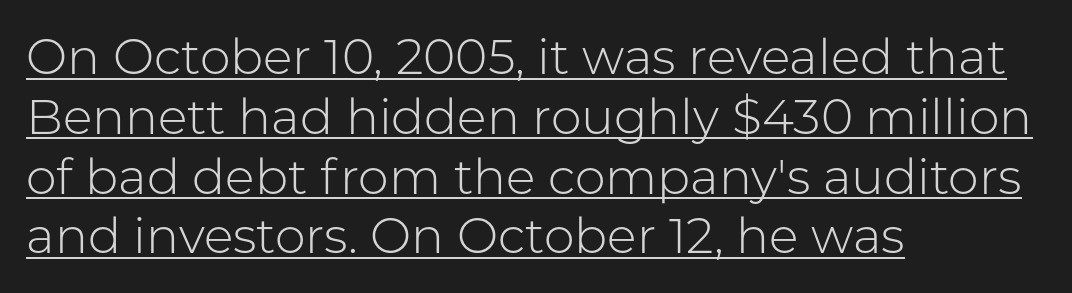
The image shows 49 px light sans-serif type, upright; set left-aligned, line spacing 1.22x, normal letter spacing, underlined; low stroke contrast and a medium x-height.
